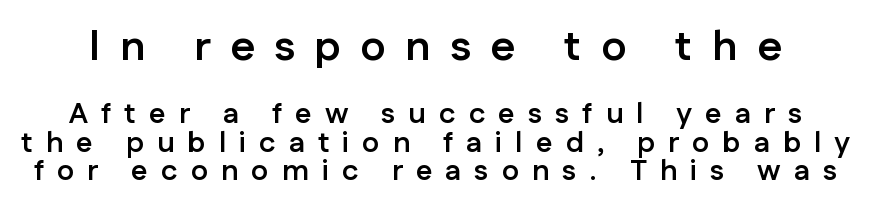
A sans-serif font was chosen for this passage. The strokes are fattened all the way to bold. Whoever set this made the first block the dominant, larger element. A typesetter would call this heavily tracked-out type. Each new line begins almost immediately beneath the previous one.
